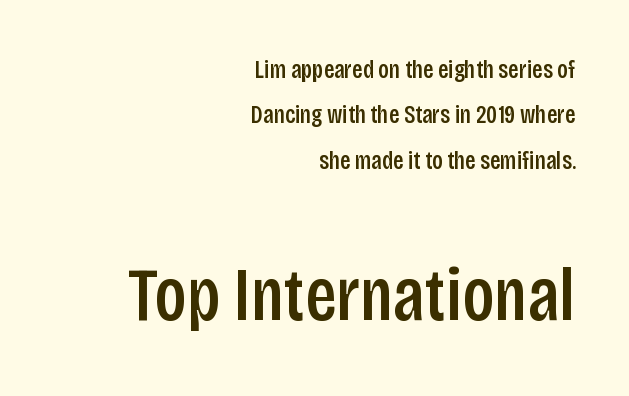
Italic: no, the glyphs are upright roman. Scale increases going downward across the two blocks. The gap between lines stays unmarked. The face used here is a sans, in the tradition of grotesques and geometrics. Each letter keeps its own natural width here, so spacing adapts to shape.
